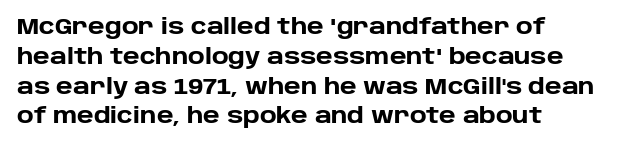
{"italic": "no", "bold": "yes", "underline": "no", "line_spacing": "normal", "line_spacing_ratio": 1.42, "letter_spacing": "normal", "letter_spacing_em": 0.0, "glyph_px": 21}
